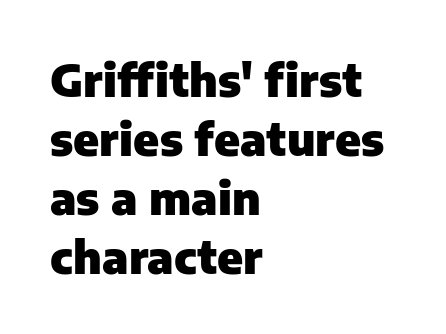
Horizontal alignment here is leftward, the default for most running prose. The passage shown is emphatically bold. This is sans-serif lettering, the kind often seen on screens and signage. Is this a fixed-width face? No — the glyphs have proportional, varying widths. How are the letters spaced? Ordinarily, with no added tracking.
